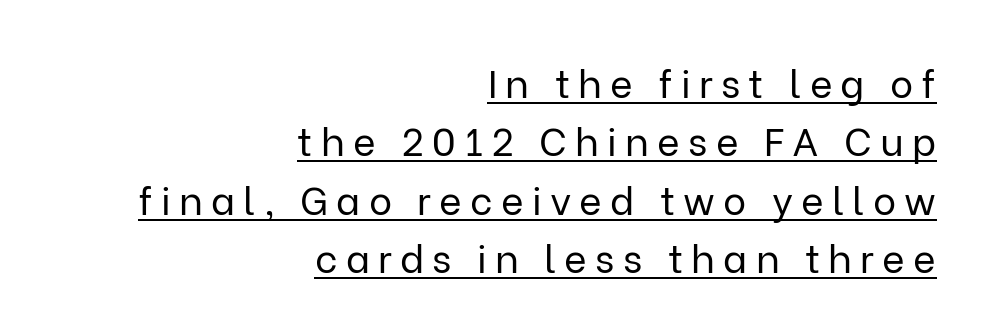
Q: Is the text bold? A: No.
Q: Is the text italic (slanted)? A: No, it is upright.
Q: Is the typeface a serif or a sans-serif typeface? A: Sans-serif.
Q: Is the text underlined? A: Yes.
Q: How is the paragraph aligned? A: Right-aligned.
Q: Is the spacing between letters normal or unusually wide? A: Unusually wide.
Q: Is the spacing between lines tight, normal or loose? A: Normal.
Q: Width (condensed, normal, or wide)? A: Normal.
Q: Stroke contrast? A: Low.
Q: x-height? A: Medium.
Q: Monospaced? A: No.
